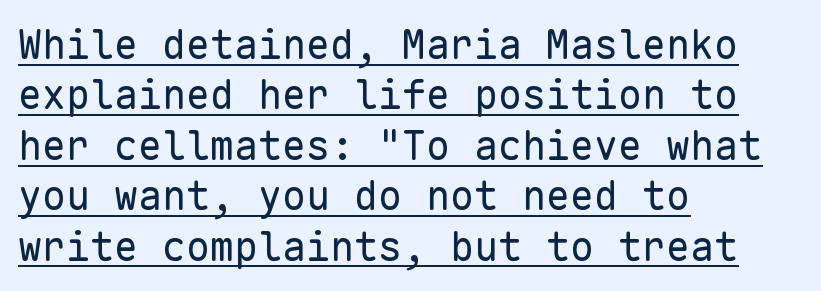
Q: Is the text bold? A: No.
Q: Is the text italic (slanted)? A: No, it is upright.
Q: Is the typeface a serif or a sans-serif typeface? A: Sans-serif.
Q: Is the text underlined? A: Yes.
Q: How is the paragraph aligned? A: Left-aligned.
Q: Is the spacing between letters normal or unusually wide? A: Normal.
Q: Is the spacing between lines tight, normal or loose? A: Normal.
Q: Width (condensed, normal, or wide)? A: Normal.
Q: Stroke contrast? A: Low.
Q: x-height? A: Medium.
Q: Monospaced? A: Yes.
